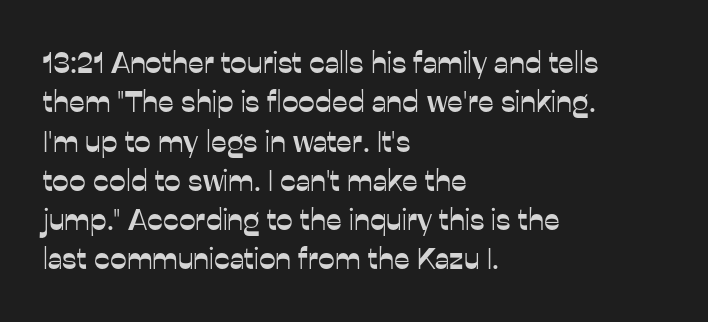
The image shows 30 px sans-serif type, upright; set left-aligned, normal line spacing (1.31x), normal letter spacing, not underlined; low stroke contrast and a medium x-height.
